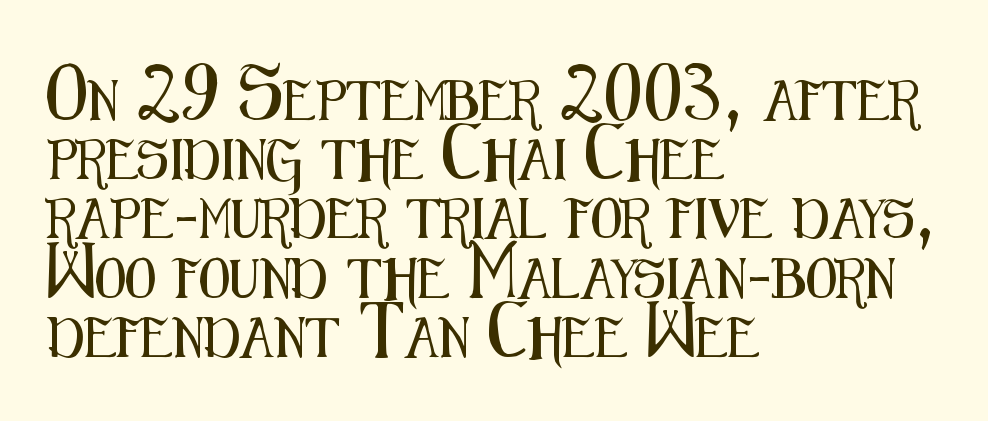
{"italic": "no", "width": "condensed", "stroke_contrast": "medium", "x_height": "medium", "monospaced": "no", "underline": "no", "align": "left", "line_spacing": "normal", "line_spacing_ratio": 1.48, "letter_spacing": "normal", "letter_spacing_em": 0.0, "glyph_px": 40}
